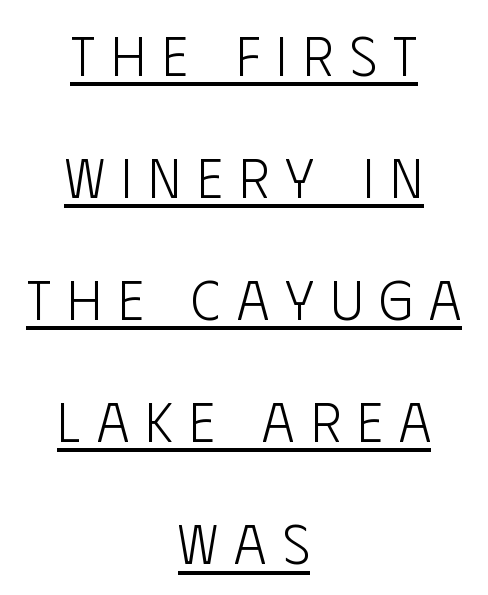
The rendering uses a large line-height, opening up the rows. Spacing verdict: proportional, widths tailored to each character. The weight would be labelled regular, book, light, or lighter still. You can tell it's not italic because the verticals are truly vertical. Descenders here cross a horizontal rule under the line.
